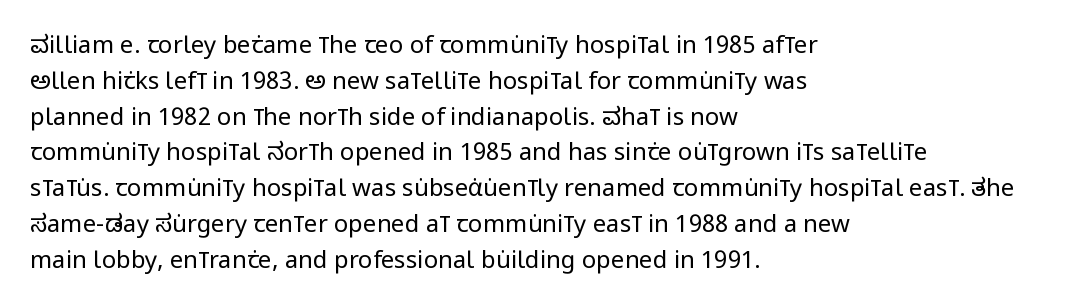
The image shows 24 px text type, upright; set left-aligned, normal line spacing (1.49x), normal letter spacing, not underlined.
